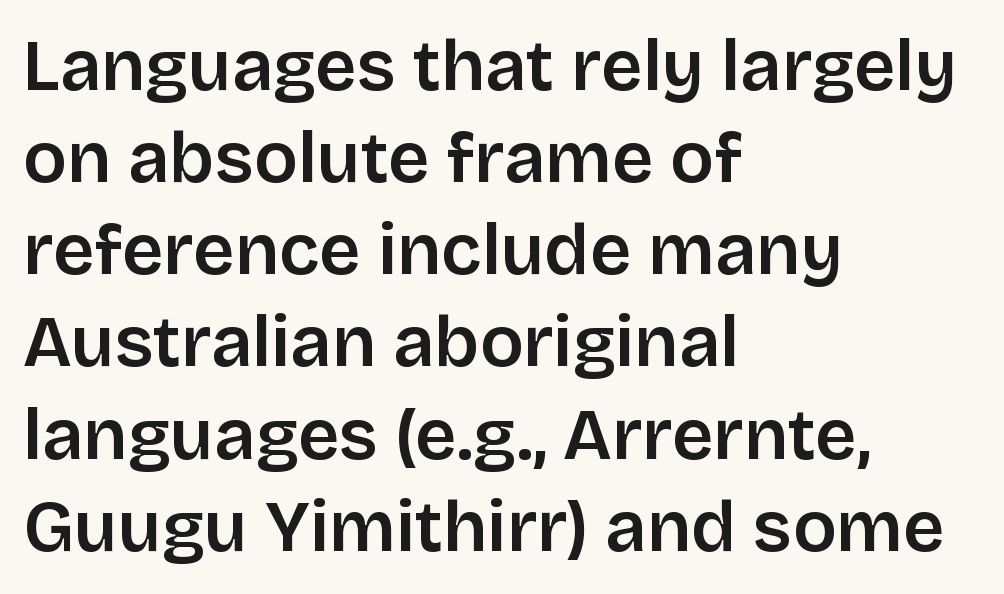
Honestly, the row spacing looks completely unremarkable. Lines of text with bare space underneath. I'd call this a sans setting — the letters go barefoot. Visually the block forms a straight wall on the left and a jagged coastline on the right.
